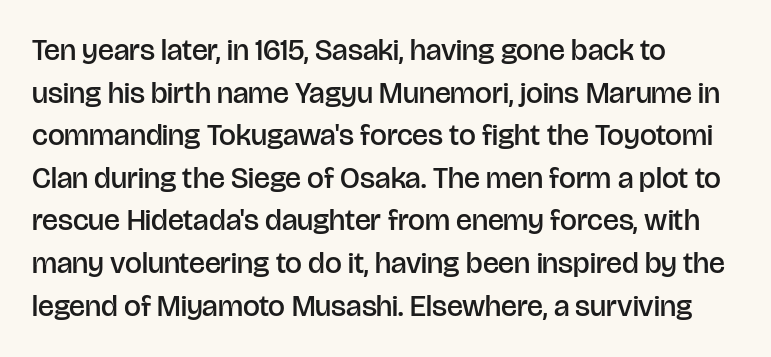
{"serif": "no", "italic": "no", "bold": "semi", "weight": "semibold", "width": "normal", "stroke_contrast": "low", "x_height": "large", "monospaced": "no", "underline": "no", "align": "left", "line_spacing": "normal", "line_spacing_ratio": 1.42, "letter_spacing": "normal", "letter_spacing_em": 0.0, "glyph_px": 30}
